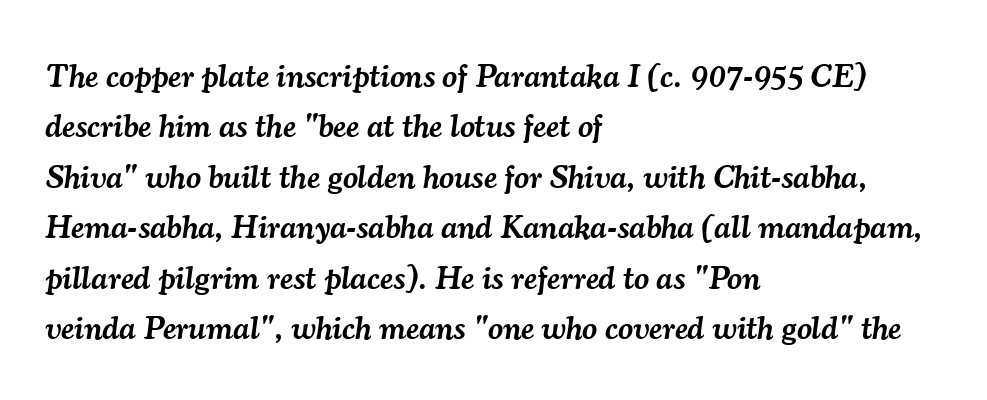
Students, observe: this is what conventionally led text looks like. Each letter's strokes conclude with small projecting serifs. Notice how the passage keeps a crisp vertical edge on the left only. No extra tracking has been applied to these lines. The strokes are fattened partway — semibold, not bold. You could not count columns in this text — the font is proportionally spaced.
